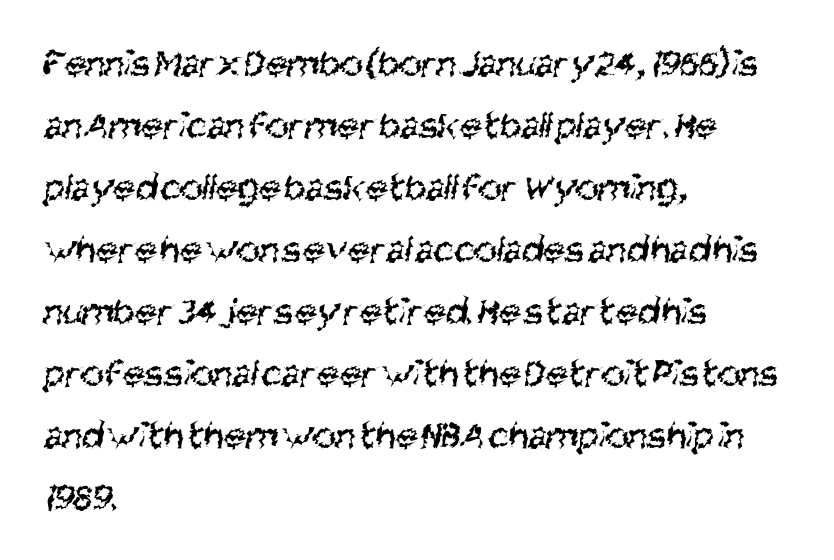
Note the varied advance widths — an 'i' is clearly narrower than an 'm'. Between one letter and the next there's only the usual sliver of space. The font family rendered here belongs to the sans-serif group. A normal amount of white space separates one row of letters from the next. Heaviness? Minimal to ordinary, like unemphasized prose.
